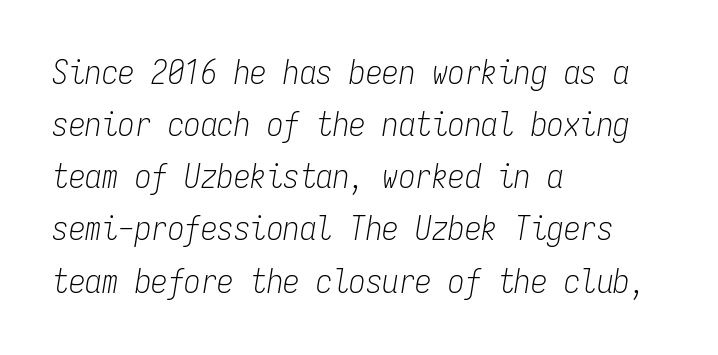
The image shows 33 px light, condensed type, italic (leaning right), monospaced; set left-aligned, normal line spacing (1.58x), normal letter spacing, not underlined; low stroke contrast and a medium x-height.
